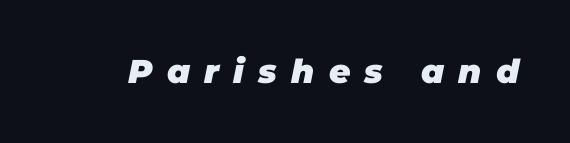
Q: Is the text bold? A: Yes.
Q: Is the text italic (slanted)? A: Yes, it leans right by about 11 degrees.
Q: Is the text underlined? A: No.
Q: Is the spacing between letters normal or unusually wide? A: Unusually wide.
Q: Width (condensed, normal, or wide)? A: Normal.
Q: Stroke contrast? A: Low.
Q: x-height? A: Large.
Q: Monospaced? A: No.
